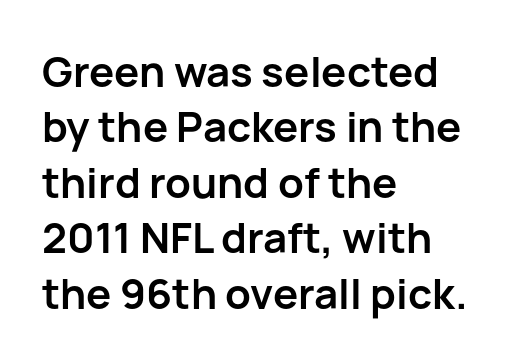
Q: Is the text bold? A: Yes.
Q: Is the text italic (slanted)? A: No, it is upright.
Q: Is the typeface a serif or a sans-serif typeface? A: Sans-serif.
Q: Is the text underlined? A: No.
Q: How is the paragraph aligned? A: Left-aligned.
Q: Is the spacing between letters normal or unusually wide? A: Normal.
Q: Is the spacing between lines tight, normal or loose? A: Normal.
Q: Width (condensed, normal, or wide)? A: Normal.
Q: Stroke contrast? A: Low.
Q: x-height? A: Medium.
Q: Monospaced? A: No.
